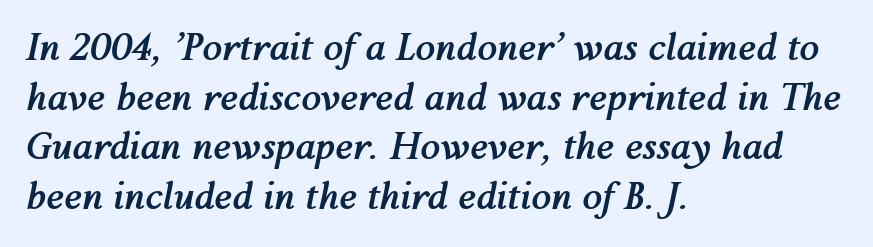
{"italic": "yes", "lean": "right", "slant_degrees": 12, "bold": "yes", "weight": "semibold", "width": "normal", "stroke_contrast": "medium", "x_height": "medium", "monospaced": "no", "underline": "no", "align": "left", "line_spacing": "normal", "line_spacing_ratio": 1.38, "letter_spacing": "normal", "letter_spacing_em": 0.0, "glyph_px": 36}
